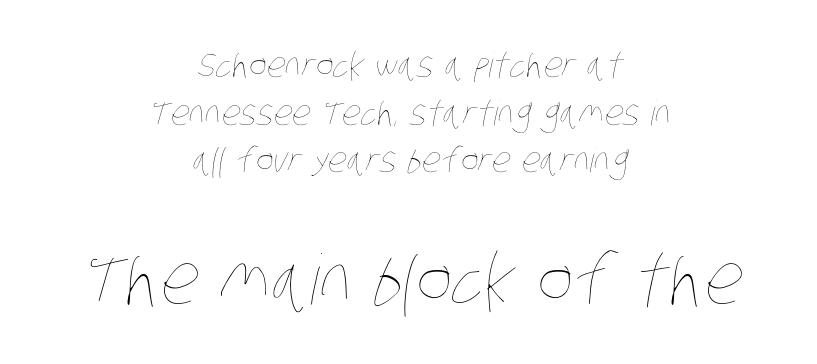
The image shows 69 px thin, condensed type; set centered, normal line spacing (1.4x), normal letter spacing, not underlined; the second (bottom) block is 2.03x larger; low stroke contrast and a large x-height.
